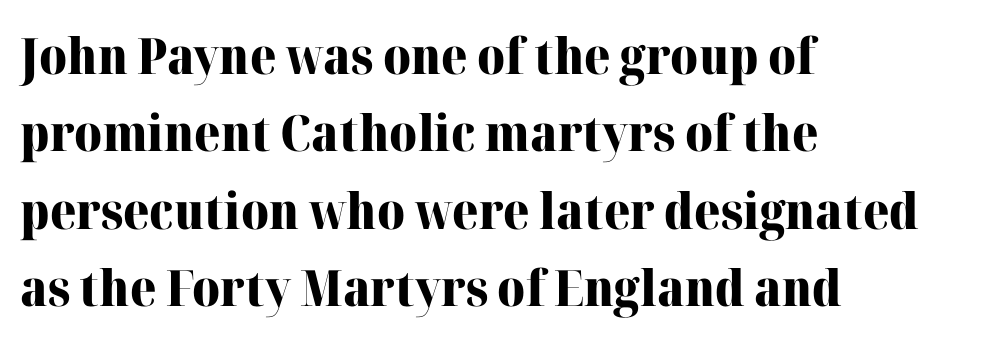
The image shows 50 px heavy serif type, upright; set left-aligned, normal line spacing (1.55x), normal letter spacing, not underlined; high stroke contrast and a medium x-height.
